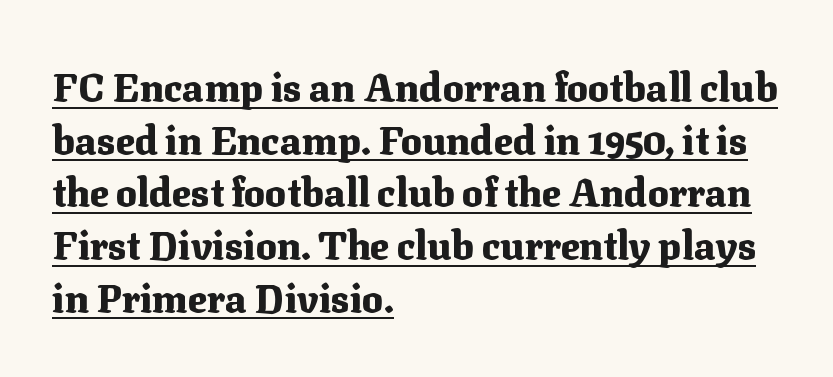
{"serif": "yes", "italic": "no", "bold": "yes", "weight": "heavy", "width": "normal", "stroke_contrast": "medium", "x_height": "medium", "monospaced": "no", "underline": "yes", "align": "left", "line_spacing": "normal", "line_spacing_ratio": 1.35, "letter_spacing": "normal", "letter_spacing_em": 0.0, "glyph_px": 39}
